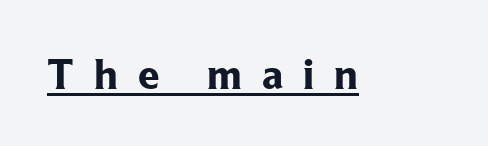
Do the characters align in a grid? No, the font is proportional. Examine the stroke ends and you'll spot serifs. Short note: letters widely spaced. The typography opts for an upright posture over an oblique one. Beneath each row of characters lies a ruled line.
